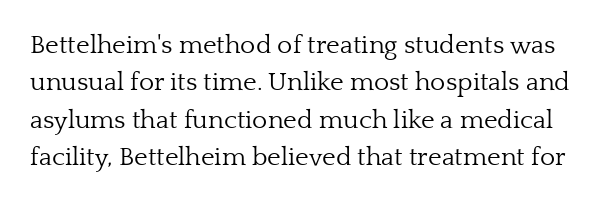
The image shows 26 px text type, upright; set normal line spacing (1.44x), normal letter spacing, not underlined.
